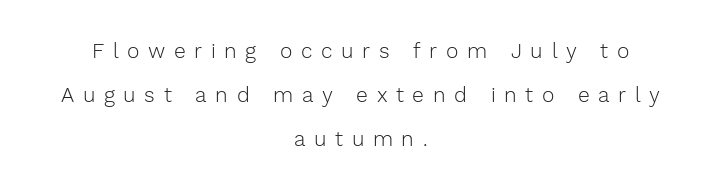
Centered paragraph, ragged on both sides. Letters have the restrained weight of plain body copy at most. Words appear elongated and porous because spacing is wide. The space beneath each line is pristine and unruled. When letters stand straight like this, we call the style roman or upright.
